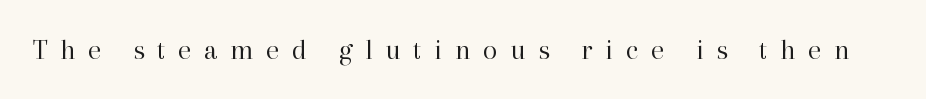
{"serif": "yes", "italic": "no", "bold": "no", "weight": "regular", "width": "normal", "stroke_contrast": "high", "x_height": "medium", "monospaced": "no", "underline": "no", "letter_spacing": "wide", "letter_spacing_em": 0.44, "glyph_px": 29}
